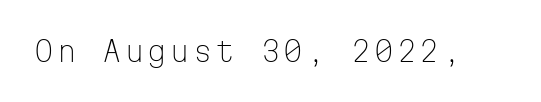
Weight: in the light-to-regular range. Type without underlining. Fixed-width glyphs throughout — classic coding-font behaviour. Are there feet on the stems? There aren't — it's a sans.
